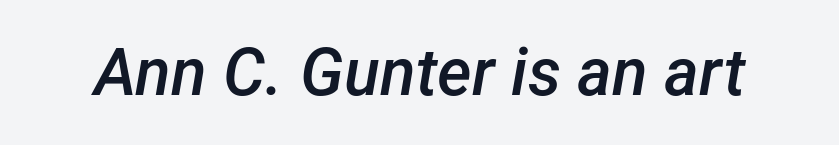
{"italic": "yes", "lean": "right", "slant_degrees": 12, "bold": "semi", "weight": "semibold", "width": "normal", "stroke_contrast": "low", "x_height": "medium", "monospaced": "no", "underline": "no", "letter_spacing": "normal", "letter_spacing_em": 0.0, "glyph_px": 66}
